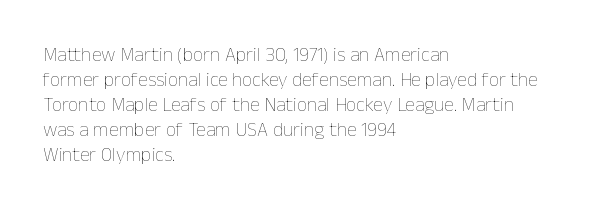
Underline: absent. These glyphs show unthickened strokes, regular width or finer. The leading is moderate, giving the passage an even texture. Upright lettering throughout.
